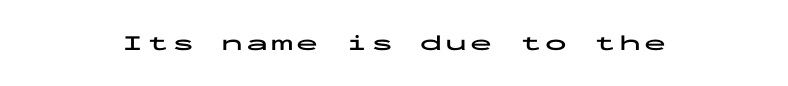
Q: Is the text bold? A: Yes.
Q: Is the text italic (slanted)? A: No, it is upright.
Q: Is the text underlined? A: No.
Q: How is the paragraph aligned? A: Centered.
